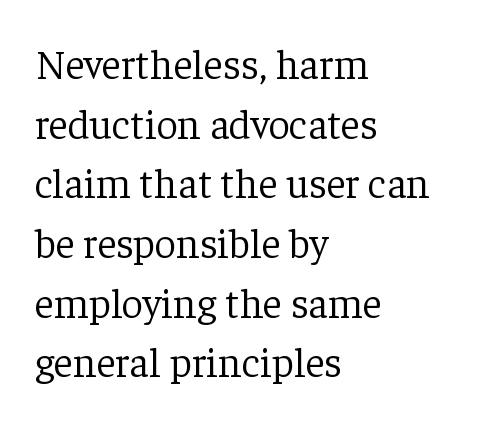
{"serif": "yes", "italic": "no", "bold": "no", "weight": "light", "width": "normal", "stroke_contrast": "low", "x_height": "medium", "monospaced": "no", "underline": "no", "align": "left", "line_spacing": "normal", "line_spacing_ratio": 1.42, "letter_spacing": "normal", "letter_spacing_em": 0.0, "glyph_px": 42}
